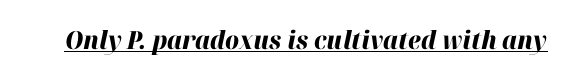
{"italic": "yes", "lean": "right", "slant_degrees": 12, "bold": "yes", "underline": "yes", "letter_spacing": "normal", "letter_spacing_em": 0.0, "glyph_px": 25}
